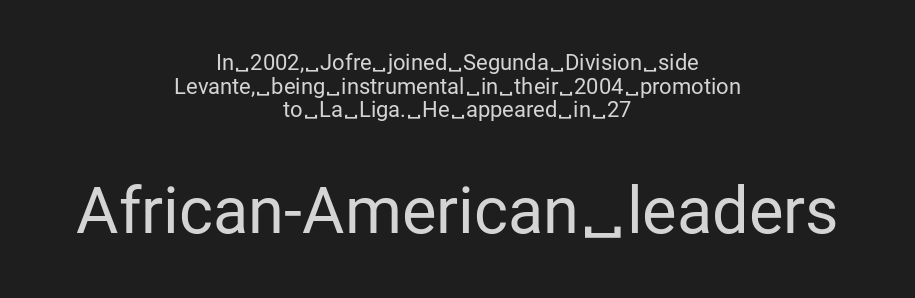
The designer went with a sans here, leaving each stem footless. One-word summary of the alignment: center. Compared with a typical body face, this is equally light or lighter still. Character widths vary here, with narrow letters taking less room than wide ones.
